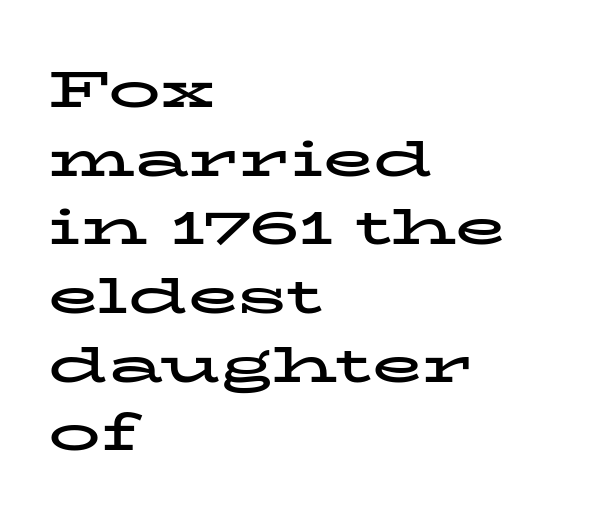
Q: Is the text bold? A: Yes.
Q: Is the text italic (slanted)? A: No, it is upright.
Q: Is the typeface a serif or a sans-serif typeface? A: Serif.
Q: Is the text underlined? A: No.
Q: How is the paragraph aligned? A: Left-aligned.
Q: Is the spacing between letters normal or unusually wide? A: Normal.
Q: Is the spacing between lines tight, normal or loose? A: Normal.
Q: Width (condensed, normal, or wide)? A: Wide.
Q: Stroke contrast? A: Low.
Q: x-height? A: Medium.
Q: Monospaced? A: No.
